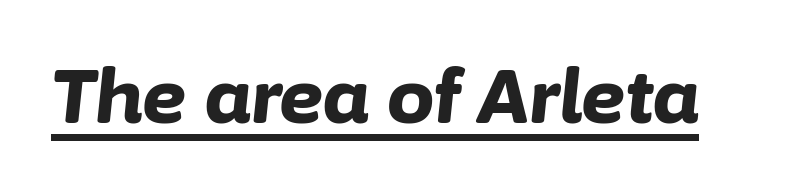
Q: Is the text bold? A: Yes.
Q: Is the text italic (slanted)? A: Yes, it leans right by about 6 degrees.
Q: Is the text underlined? A: Yes.
Q: Is the spacing between letters normal or unusually wide? A: Normal.
Q: Width (condensed, normal, or wide)? A: Normal.
Q: Stroke contrast? A: Low.
Q: x-height? A: Medium.
Q: Monospaced? A: No.
